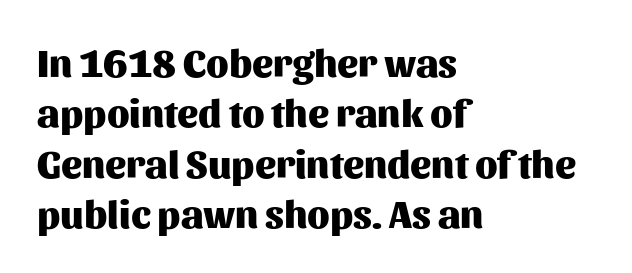
Observe the ordinary spacing: letters are neighbours, not strangers. Is there much room between lines? A standard amount, neither cramped nor airy. Its strokes are broad and dark, the hallmark of bold type. No italicization has been applied; the sample stays upright.
